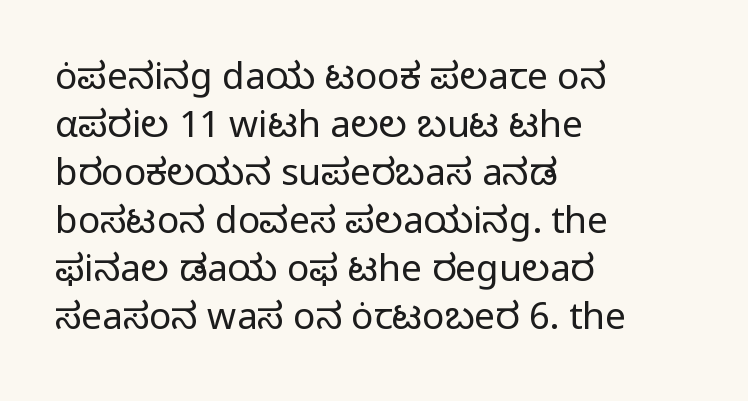
Q: Is the text bold? A: No.
Q: Is the text italic (slanted)? A: No, it is upright.
Q: Is the typeface a serif or a sans-serif typeface? A: Sans-serif.
Q: Is the text underlined? A: No.
Q: How is the paragraph aligned? A: Left-aligned.
Q: Is the spacing between letters normal or unusually wide? A: Normal.
Q: Is the spacing between lines tight, normal or loose? A: Normal.
Q: Width (condensed, normal, or wide)? A: Normal.
Q: Stroke contrast? A: Low.
Q: x-height? A: Medium.
Q: Monospaced? A: No.
